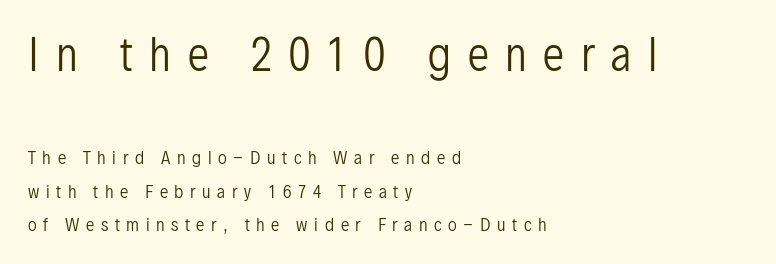
The image shows 43 px regular-weight, condensed sans-serif type, upright; set left-aligned, loose line spacing (1.97x), unusually wide letter spacing (+0.39 em), not underlined; the first (top) block is 2.53x larger; low stroke contrast and a medium x-height.
